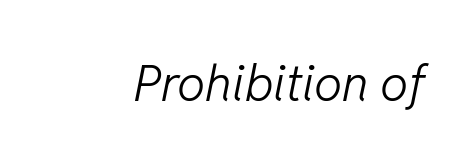
The strokes carry an ordinary text weight at most. Honestly, there is no underline to notice here at all. Quick note: italic. Spacing verdict: proportional, widths tailored to each character. A typesetter would call this zero additional tracking.
